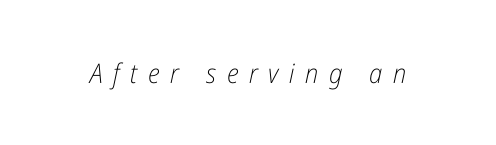
Q: Is the text bold? A: No.
Q: Is the text italic (slanted)? A: Yes, it leans right by about 12 degrees.
Q: Is the text underlined? A: No.
Q: Is the spacing between letters normal or unusually wide? A: Unusually wide.
